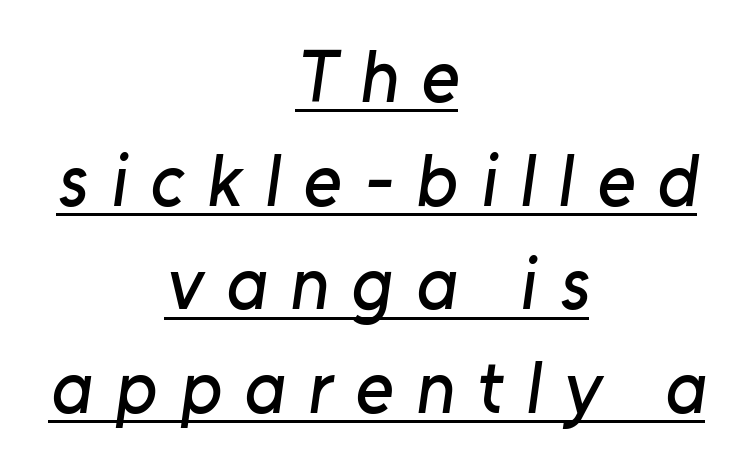
{"serif": "no", "width": "normal", "stroke_contrast": "low", "x_height": "medium", "monospaced": "no", "underline": "yes", "align": "center", "line_spacing": "normal", "line_spacing_ratio": 1.42, "letter_spacing": "wide", "letter_spacing_em": 0.31, "glyph_px": 73}
